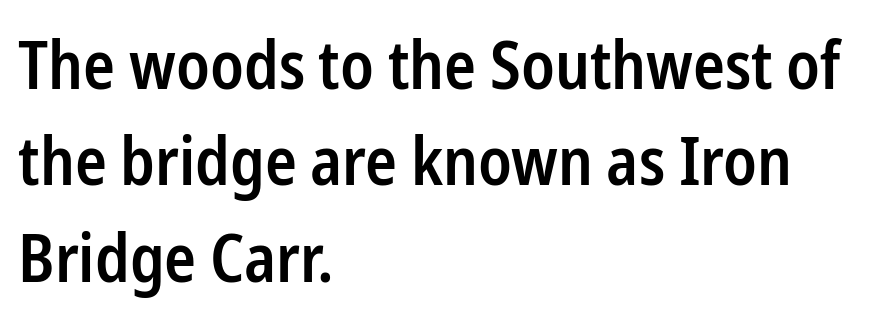
The passage shown stacks its lines at a standard gap. Typographically, this falls in the sans-serif category. The passage shown is not underscored anywhere. A student would call this left alignment; a typographer would say flush left, rag right.
